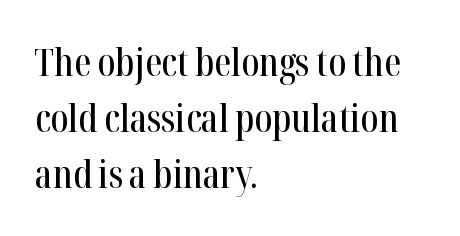
The image shows 38 px condensed serif type, upright; set left-aligned, normal line spacing (1.48x), normal letter spacing, not underlined; high stroke contrast and a medium x-height.
